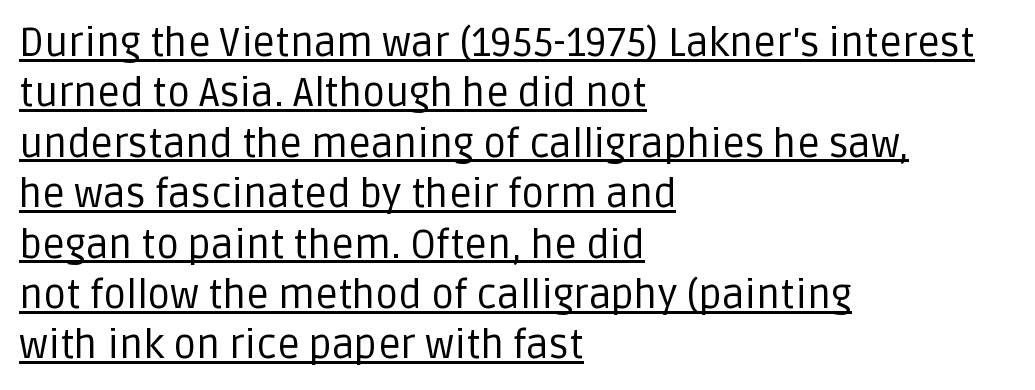
{"serif": "no", "italic": "no", "bold": "no", "weight": "regular", "width": "normal", "stroke_contrast": "low", "x_height": "large", "monospaced": "no", "underline": "yes", "align": "left", "line_spacing": "normal", "line_spacing_ratio": 1.26, "letter_spacing": "normal", "letter_spacing_em": 0.0, "glyph_px": 40}
